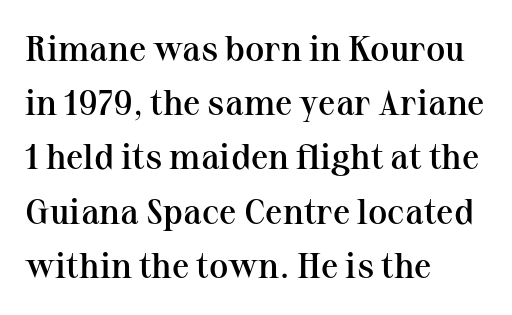
Q: Is the text bold? A: Semi-bold.
Q: Is the text italic (slanted)? A: No, it is upright.
Q: Is the typeface a serif or a sans-serif typeface? A: Serif.
Q: Is the text underlined? A: No.
Q: How is the paragraph aligned? A: Left-aligned.
Q: Is the spacing between letters normal or unusually wide? A: Normal.
Q: Is the spacing between lines tight, normal or loose? A: Normal.
Q: Width (condensed, normal, or wide)? A: Normal.
Q: Stroke contrast? A: Medium.
Q: x-height? A: Medium.
Q: Monospaced? A: No.
